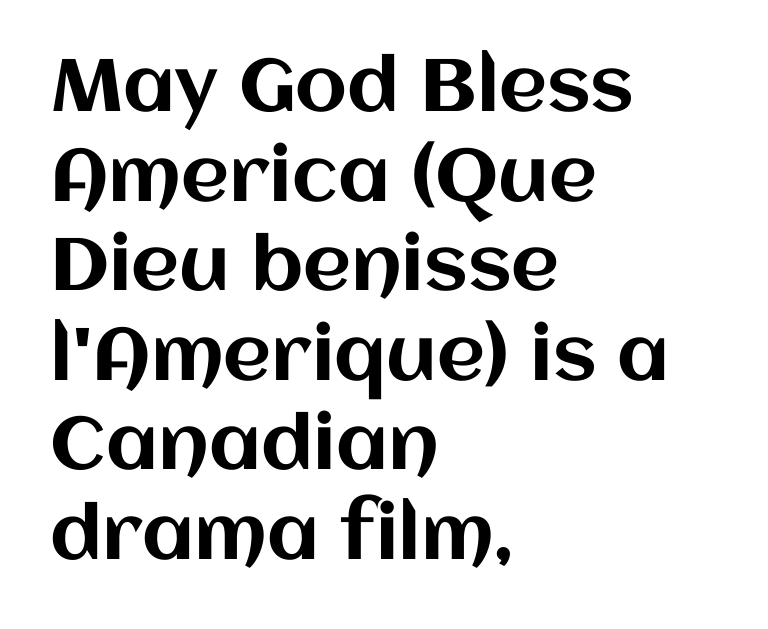
Nothing unusual about the tracking: characters are spaced as the font intends. The compositor pushed each line to the left boundary. Bare-footed words on every line. Here the designer chose a conventional face with non-uniform glyph widths. When letters stand straight like this, we call the style roman or upright.
